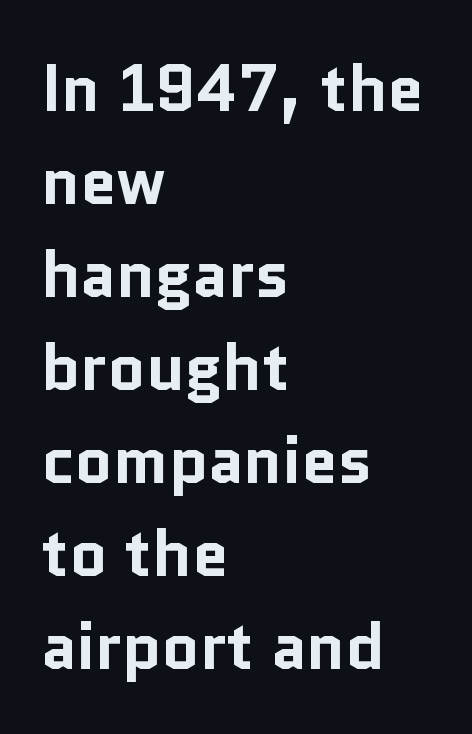
Q: Is the text bold? A: Yes.
Q: Is the text italic (slanted)? A: No, it is upright.
Q: Is the typeface a serif or a sans-serif typeface? A: Sans-serif.
Q: Is the text underlined? A: No.
Q: How is the paragraph aligned? A: Left-aligned.
Q: Is the spacing between letters normal or unusually wide? A: Normal.
Q: Is the spacing between lines tight, normal or loose? A: Normal.
Q: Width (condensed, normal, or wide)? A: Normal.
Q: Stroke contrast? A: Low.
Q: x-height? A: Medium.
Q: Monospaced? A: No.
